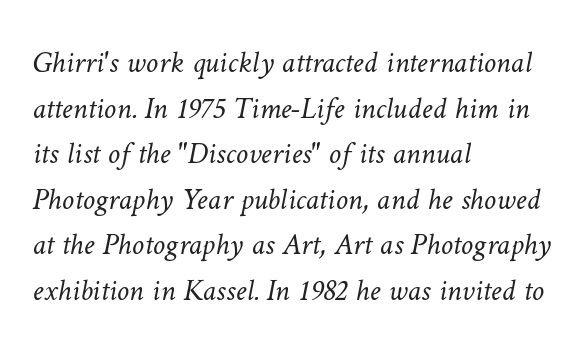
Q: Is the text bold? A: No.
Q: Is the text underlined? A: No.
Q: How is the paragraph aligned? A: Left-aligned.
Q: Is the spacing between letters normal or unusually wide? A: Normal.
Q: Is the spacing between lines tight, normal or loose? A: Normal.
Q: Width (condensed, normal, or wide)? A: Normal.
Q: Stroke contrast? A: Low.
Q: x-height? A: Medium.
Q: Monospaced? A: No.
